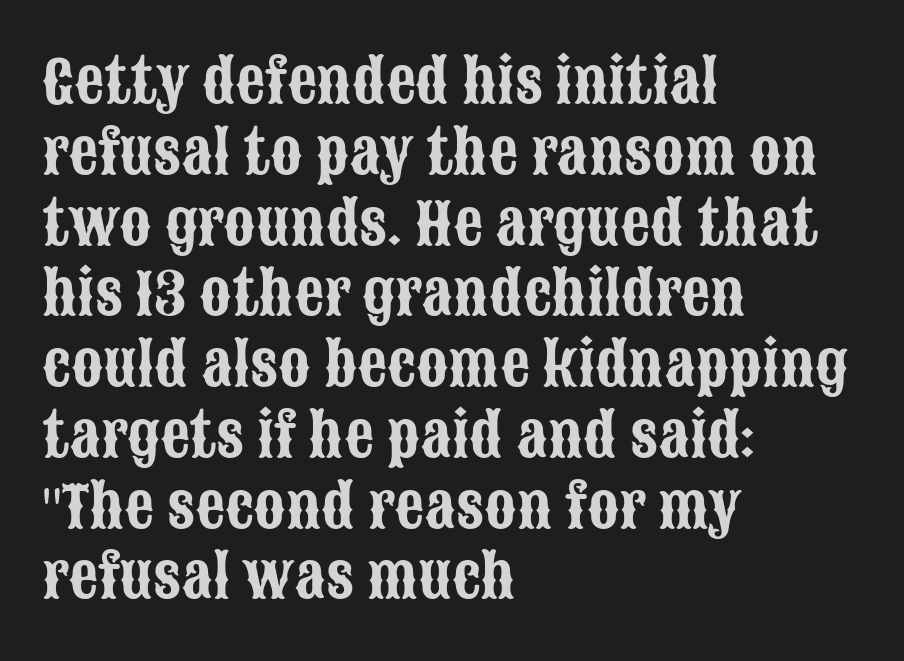
Q: Is the text italic (slanted)? A: No, it is upright.
Q: Is the typeface a serif or a sans-serif typeface? A: Sans-serif.
Q: Is the text underlined? A: No.
Q: How is the paragraph aligned? A: Left-aligned.
Q: Is the spacing between letters normal or unusually wide? A: Normal.
Q: Width (condensed, normal, or wide)? A: Condensed.
Q: Stroke contrast? A: Low.
Q: x-height? A: Large.
Q: Monospaced? A: No.
